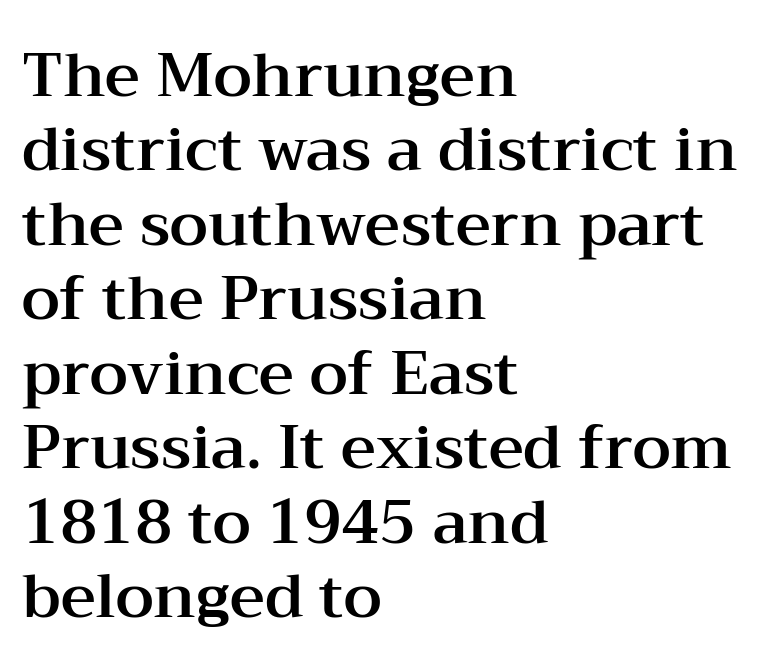
{"serif": "yes", "italic": "no", "width": "wide", "stroke_contrast": "medium", "x_height": "medium", "monospaced": "no", "underline": "no", "align": "left", "line_spacing_ratio": 1.22, "letter_spacing": "normal", "letter_spacing_em": 0.0, "glyph_px": 61}
